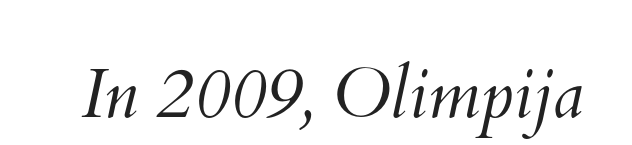
Note the varied advance widths — an 'i' is clearly narrower than an 'm'. Letters have the restrained weight of plain body copy at most. The passage shown has conventional tracking throughout. The foot of each line stays bare and open.
